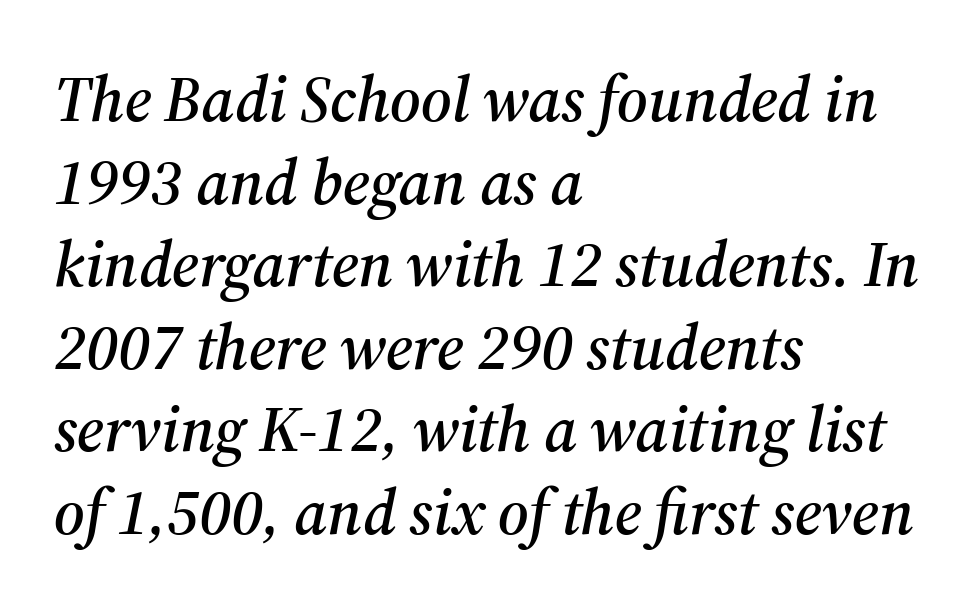
{"serif": "yes", "italic": "yes", "lean": "right", "slant_degrees": 12, "width": "normal", "stroke_contrast": "medium", "x_height": "medium", "monospaced": "no", "underline": "no", "align": "left", "line_spacing": "normal", "line_spacing_ratio": 1.29, "letter_spacing": "normal", "letter_spacing_em": 0.0, "glyph_px": 64}
